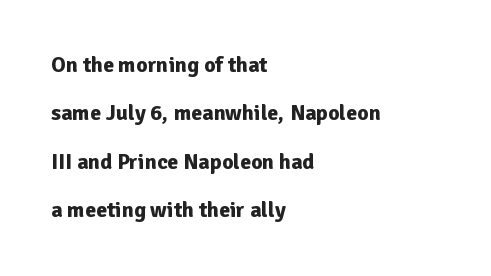
Q: Is the text bold? A: Yes.
Q: Is the text italic (slanted)? A: No, it is upright.
Q: Is the text underlined? A: No.
Q: How is the paragraph aligned? A: Left-aligned.
Q: Is the spacing between letters normal or unusually wide? A: Normal.
Q: Is the spacing between lines tight, normal or loose? A: Loose.
